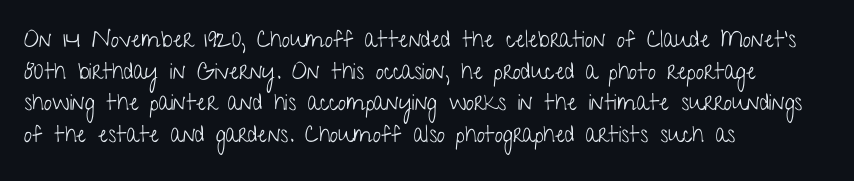
{"italic": "no", "bold": "no", "underline": "no", "align": "left", "line_spacing": "normal", "line_spacing_ratio": 1.37, "letter_spacing": "normal", "letter_spacing_em": 0.0, "glyph_px": 23}
